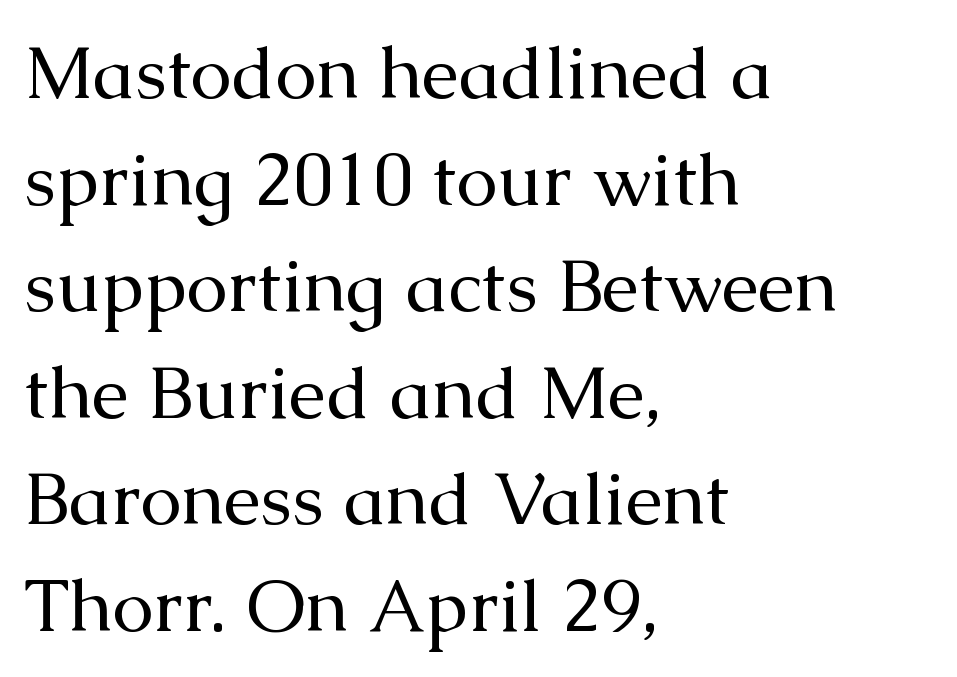
The image shows 74 px regular-weight serif type, upright; set left-aligned, normal line spacing (1.44x), normal letter spacing, not underlined; medium stroke contrast and a medium x-height.
